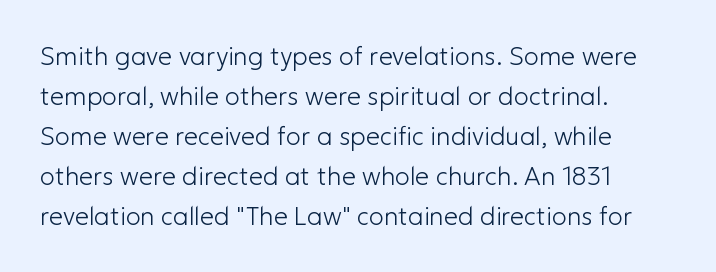
The image shows 25 px text type, upright; set left-aligned, normal line spacing (1.6x), normal letter spacing, not underlined.
